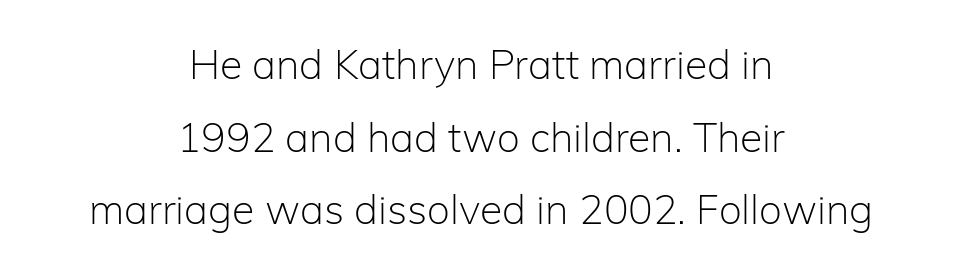
The image shows 41 px light sans-serif type, upright; set centered, line spacing 1.77x, normal letter spacing, not underlined; low stroke contrast and a medium x-height.
